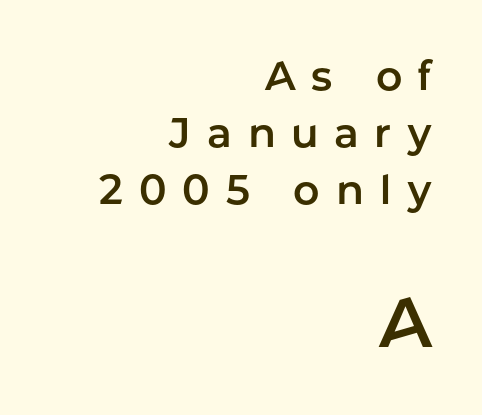
The image shows 71 px sans-serif type, upright; set right-aligned, normal line spacing (1.39x), unusually wide letter spacing (+0.39 em), not underlined; the second (bottom) block is 1.73x larger; low stroke contrast and a medium x-height.
